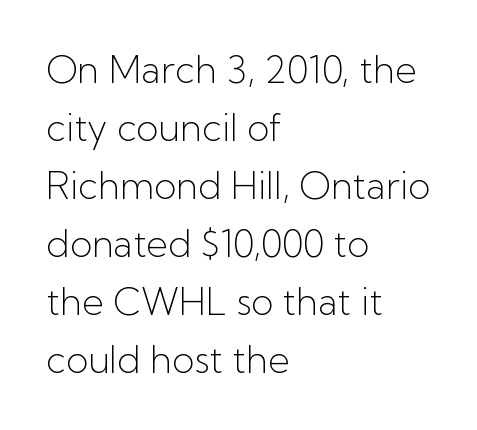
The image shows 37 px light sans-serif type, upright; set left-aligned, normal line spacing (1.57x), normal letter spacing, not underlined; low stroke contrast and a medium x-height.
